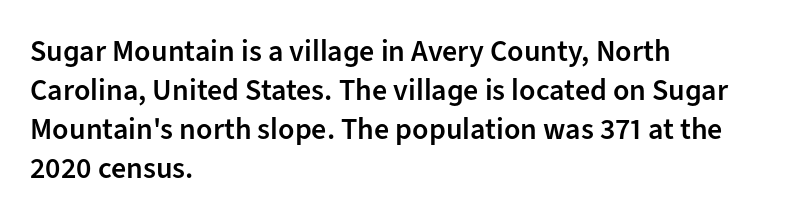
The font's upright variant was chosen for this text. Notice how descenders clear the ascenders below comfortably — that's standard leading. This rendering employs a face without finishing strokes, i.e., a sans-serif. The face used here is proportionally spaced, like ordinary book or web type. In terms of letterspacing, this is plain default setting.
